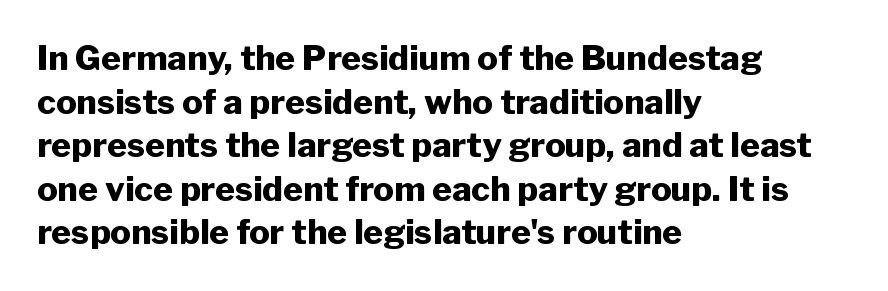
Q: Is the text bold? A: Yes.
Q: Is the text italic (slanted)? A: No, it is upright.
Q: Is the typeface a serif or a sans-serif typeface? A: Sans-serif.
Q: Is the text underlined? A: No.
Q: How is the paragraph aligned? A: Left-aligned.
Q: Is the spacing between letters normal or unusually wide? A: Normal.
Q: Is the spacing between lines tight, normal or loose? A: Normal.
Q: Width (condensed, normal, or wide)? A: Normal.
Q: Stroke contrast? A: Low.
Q: x-height? A: Medium.
Q: Monospaced? A: No.
